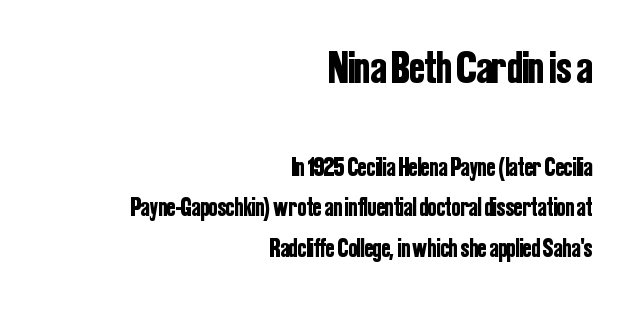
There is no visible air inserted between adjacent glyphs. The font family rendered here belongs to the sans-serif group. Rule under the text: the space is simply empty. Here the first block reads like a headline and the second like body copy.
